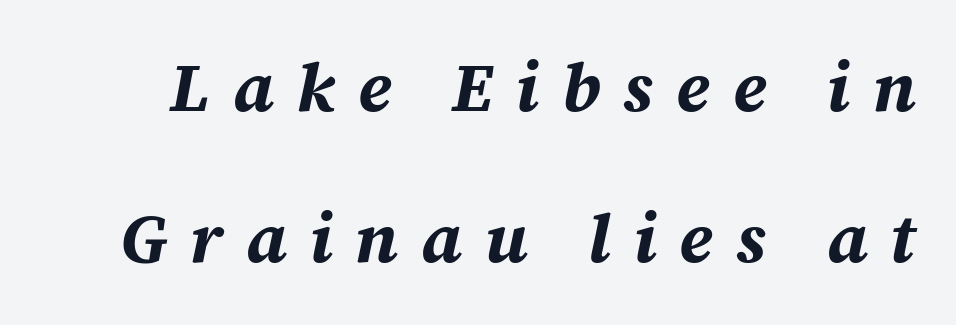
The image shows 69 px bold type, italic (leaning right); set loose line spacing (2.19x), unusually wide letter spacing (+0.33 em), not underlined; medium stroke contrast and a medium x-height.
